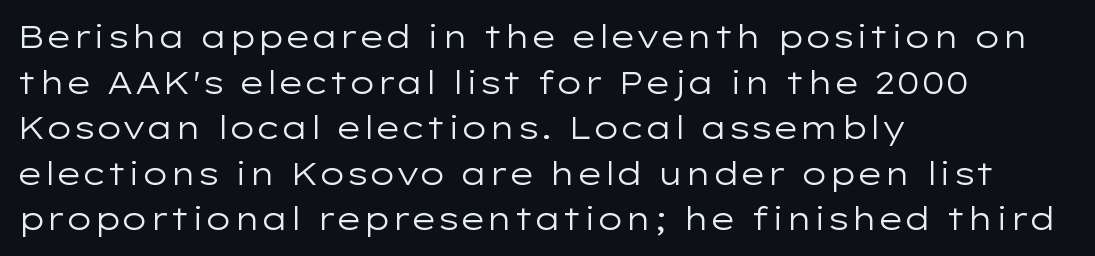
{"serif": "no", "italic": "no", "bold": "no", "weight": "regular", "width": "wide", "stroke_contrast": "low", "x_height": "medium", "monospaced": "no", "underline": "no", "align": "left", "line_spacing": "normal", "line_spacing_ratio": 1.47, "letter_spacing": "normal", "letter_spacing_em": 0.0, "glyph_px": 31}
